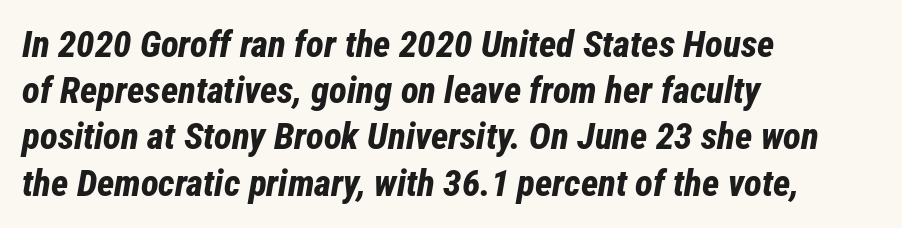
The image shows 37 px bold, condensed type, italic (leaning right); set left-aligned, normal line spacing (1.25x), normal letter spacing, not underlined; low stroke contrast and a medium x-height.
